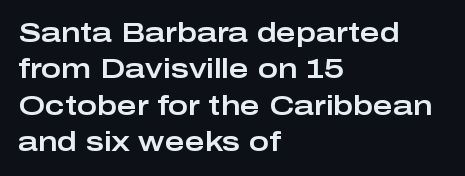
Tracking value appears to be zero — textbook default spacing. The type sits square on the baseline with zero lean. A clean baseline with only descenders dipping below it. Is the block centered? No — it sits flush against the left margin. Notice how descenders clear the ascenders below comfortably — that's standard leading.
